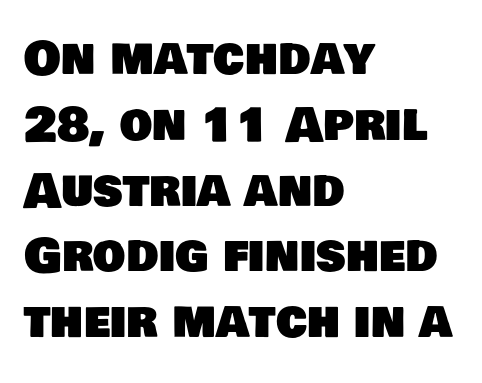
Words float on clear page, feet unadorned. Reading down the block, your eye returns to a fixed left position each line. Letterform terminals end flat and unadorned throughout the passage. Proportional: the letters do not fall into vertical columns.
